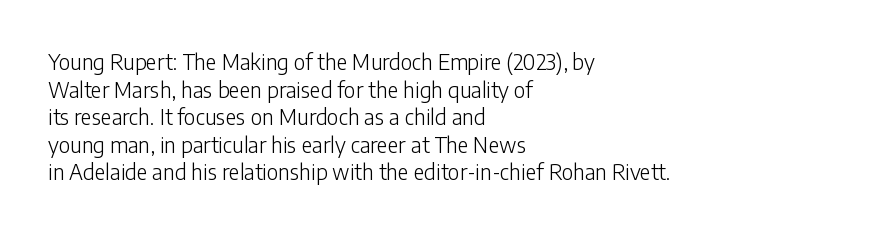
The image shows 21 px text type, upright; set left-aligned, normal line spacing (1.31x), normal letter spacing, not underlined.
